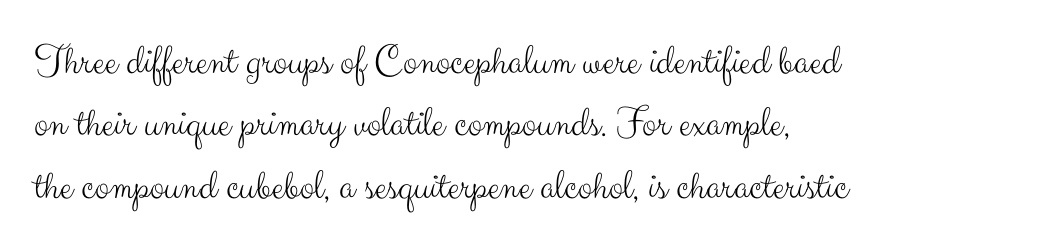
The image shows 43 px light sans-serif type; set left-aligned, normal line spacing (1.45x), normal letter spacing, not underlined; medium stroke contrast and a small x-height.
